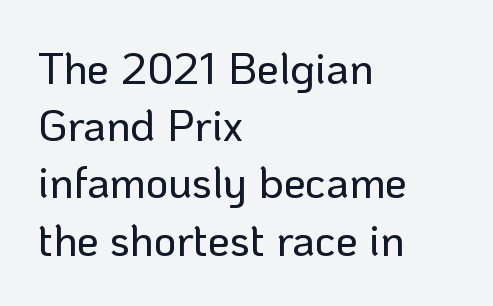
{"serif": "no", "italic": "no", "width": "normal", "stroke_contrast": "low", "x_height": "medium", "monospaced": "no", "underline": "no", "align": "left", "line_spacing": "normal", "line_spacing_ratio": 1.3, "letter_spacing": "normal", "letter_spacing_em": 0.0, "glyph_px": 44}
